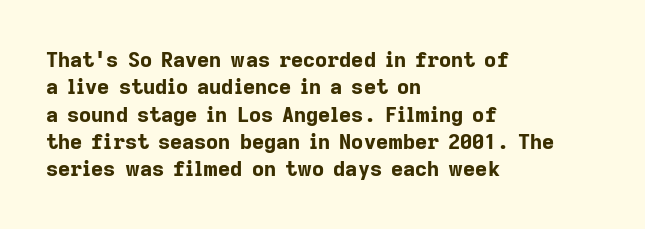
{"italic": "no", "bold": "yes", "underline": "no", "align": "left", "line_spacing": "normal", "line_spacing_ratio": 1.3, "letter_spacing": "normal", "letter_spacing_em": 0.0, "glyph_px": 21}
